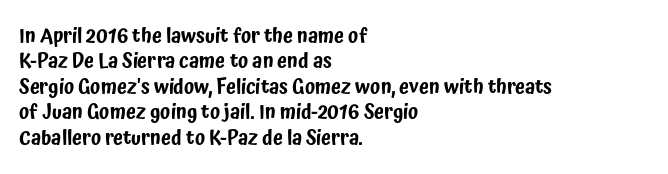
{"italic": "no", "underline": "no", "align": "left", "line_spacing": "normal", "line_spacing_ratio": 1.27, "letter_spacing": "normal", "letter_spacing_em": 0.0, "glyph_px": 20}
